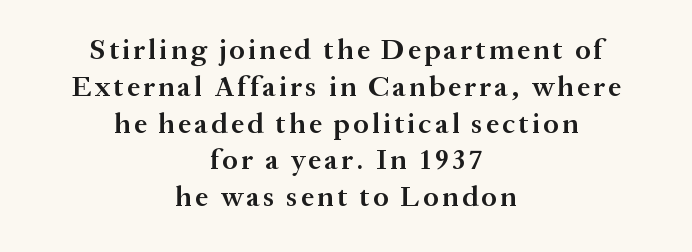
{"serif": "yes", "italic": "no", "bold": "semi", "weight": "semibold", "width": "normal", "stroke_contrast": "medium", "x_height": "medium", "monospaced": "no", "underline": "no", "align": "center", "line_spacing": "normal", "line_spacing_ratio": 1.27, "glyph_px": 29}
